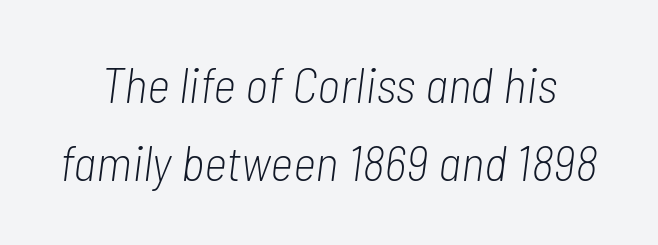
The image shows 50 px light, condensed type, italic (leaning right); set normal line spacing (1.57x), normal letter spacing, not underlined; low stroke contrast and a medium x-height.
